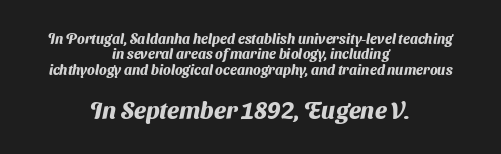
{"bold": "yes", "underline": "no", "align": "center", "line_spacing": "tight", "line_spacing_ratio": 1.1, "letter_spacing": "normal", "letter_spacing_em": 0.0, "larger_block": "second", "size_ratio": 1.71, "glyph_px": 24}
